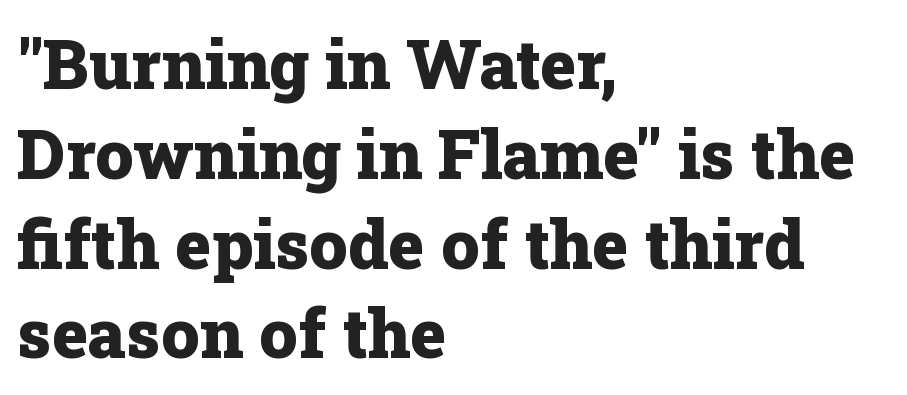
{"serif": "yes", "italic": "no", "bold": "yes", "weight": "heavy", "width": "normal", "stroke_contrast": "low", "x_height": "medium", "monospaced": "no", "underline": "no", "align": "left", "line_spacing": "normal", "line_spacing_ratio": 1.32, "letter_spacing": "normal", "letter_spacing_em": 0.0, "glyph_px": 68}
